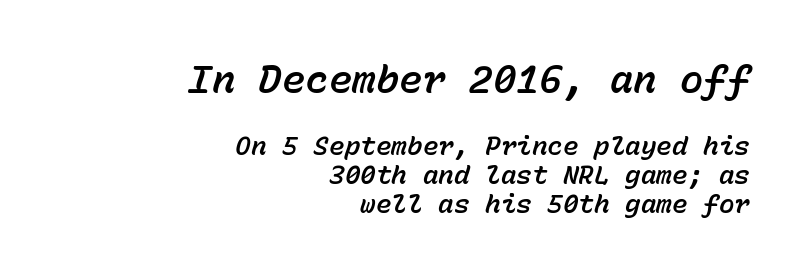
Does the leading feel generous? Not at all — it's pinched. Casual observation: everything's shoved over to the right. If you drew a line through each stem, it would be angled. The passage shown is typed in a monospace face where columns stay perfectly aligned. Is the letter spacing exaggerated? No — it looks like the ordinary default.
